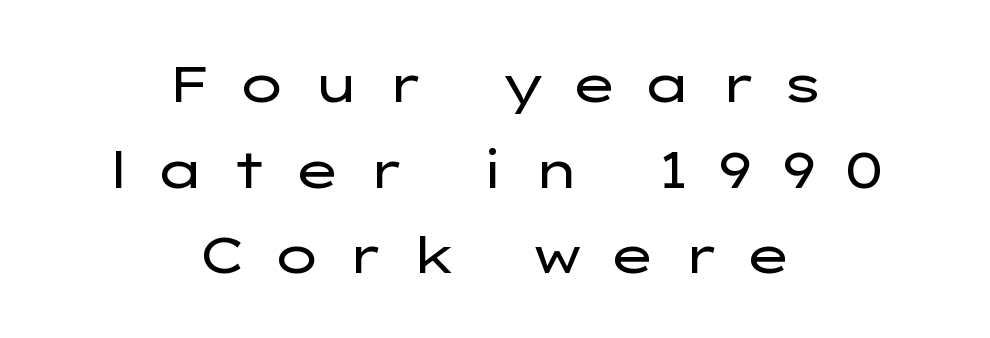
Q: Is the text bold? A: No.
Q: Is the text italic (slanted)? A: No, it is upright.
Q: Is the typeface a serif or a sans-serif typeface? A: Sans-serif.
Q: Is the text underlined? A: No.
Q: How is the paragraph aligned? A: Centered.
Q: Is the spacing between letters normal or unusually wide? A: Unusually wide.
Q: Is the spacing between lines tight, normal or loose? A: Normal.
Q: Width (condensed, normal, or wide)? A: Wide.
Q: Stroke contrast? A: Low.
Q: x-height? A: Medium.
Q: Monospaced? A: No.
